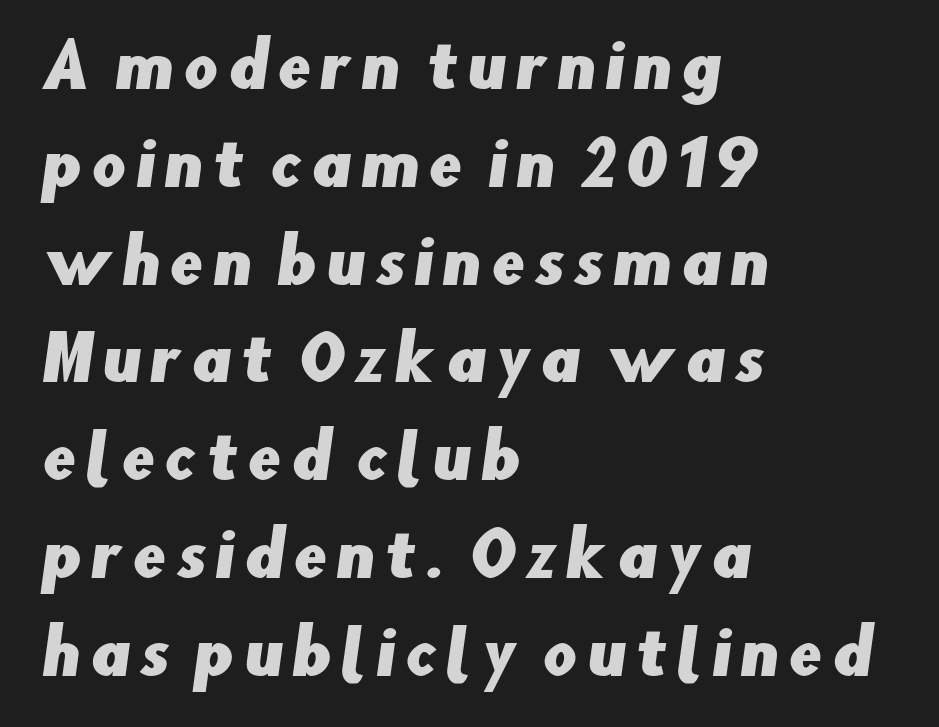
{"serif": "no", "width": "normal", "stroke_contrast": "low", "x_height": "small", "monospaced": "no", "underline": "no", "align": "left", "line_spacing": "normal", "line_spacing_ratio": 1.63, "glyph_px": 60}
